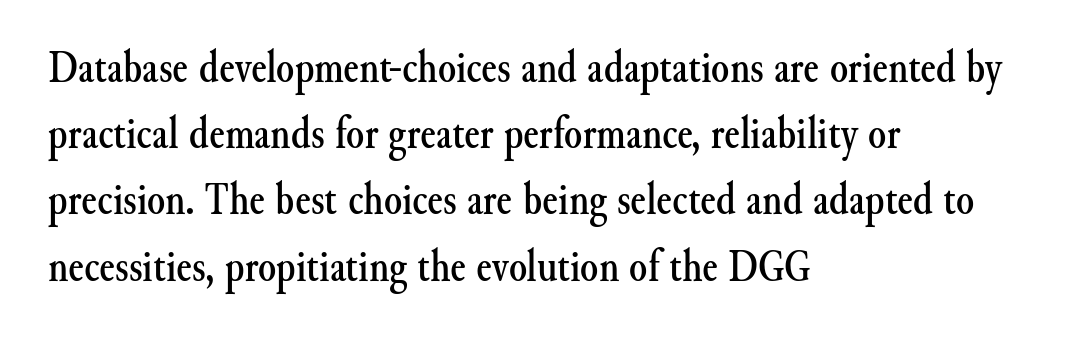
You can tell it's not italic because the verticals are truly vertical. Typeset ragged right — the left edge is the straight one. You could not count columns in this text — the font is proportionally spaced. In terms of letterspacing, this is plain default setting. The space directly below the letters is spotless.
